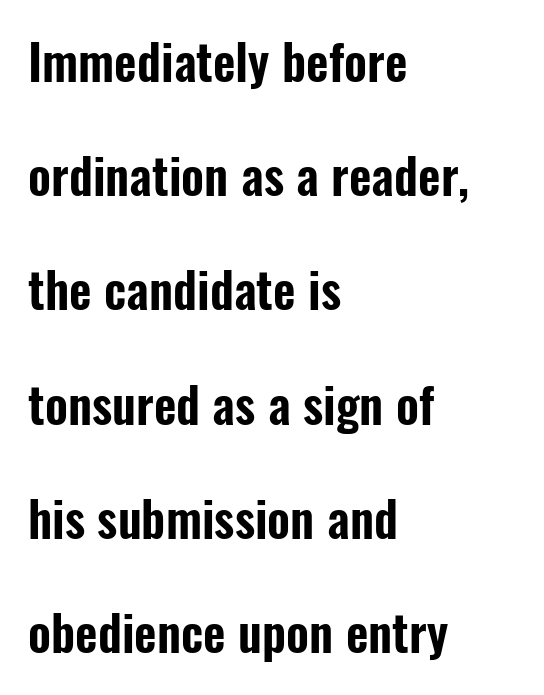
{"serif": "no", "italic": "no", "width": "condensed", "stroke_contrast": "low", "x_height": "medium", "monospaced": "no", "underline": "no", "align": "left", "line_spacing": "loose", "line_spacing_ratio": 2.33, "letter_spacing": "normal", "letter_spacing_em": 0.0, "glyph_px": 49}
